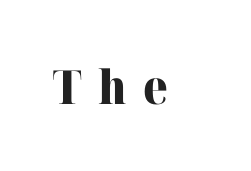
Set as a true bold cut, around the 700 mark. Descender tails drop into unmarked territory. Varying glyph widths throughout — classic text-font behaviour. The typography opts for an upright posture over an oblique one.
